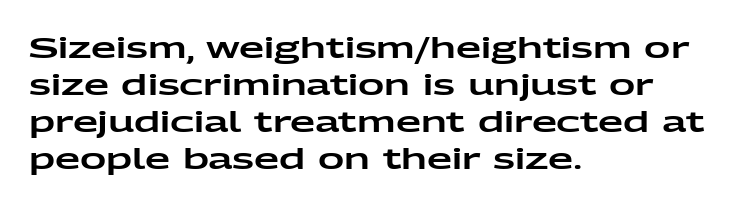
Q: Is the text italic (slanted)? A: No, it is upright.
Q: Is the typeface a serif or a sans-serif typeface? A: Sans-serif.
Q: Is the text underlined? A: No.
Q: How is the paragraph aligned? A: Left-aligned.
Q: Is the spacing between letters normal or unusually wide? A: Normal.
Q: Is the spacing between lines tight, normal or loose? A: Normal.
Q: Width (condensed, normal, or wide)? A: Wide.
Q: Stroke contrast? A: Low.
Q: x-height? A: Medium.
Q: Monospaced? A: No.
